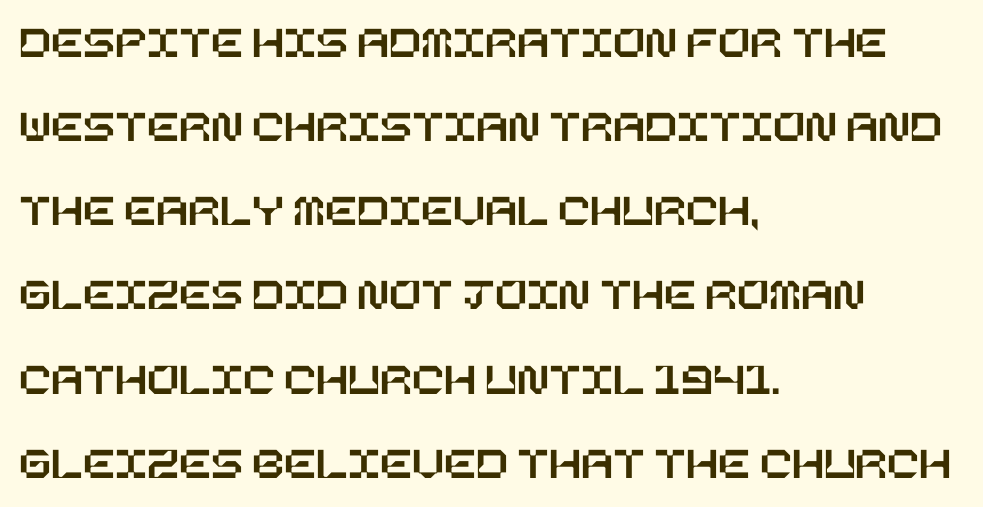
Q: Is the text italic (slanted)? A: No, it is upright.
Q: Is the text underlined? A: No.
Q: How is the paragraph aligned? A: Left-aligned.
Q: Is the spacing between letters normal or unusually wide? A: Normal.
Q: Width (condensed, normal, or wide)? A: Normal.
Q: Stroke contrast? A: Low.
Q: x-height? A: Large.
